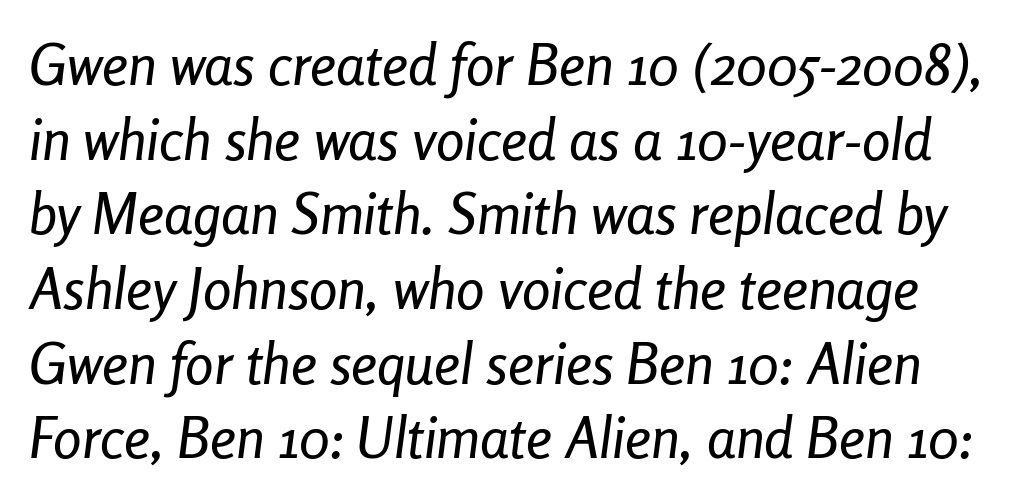
The face used here is rendered with its standard letterfit. Words float on clear page, feet unadorned. Evenly set lines give the paragraph a standard silhouette. Notice how the stems are inclined rather than vertical — that's the hallmark of italics. Note the varied advance widths — an 'i' is clearly narrower than an 'm'.
